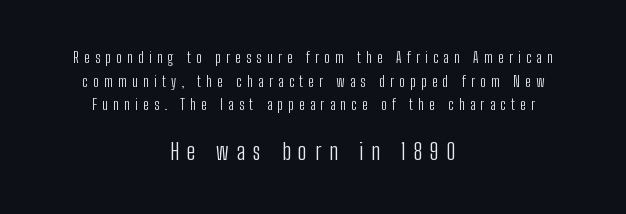
A typesetter would call this heavily tracked-out type. The string is rendered with underlining switched off. Heaviness? Minimal to ordinary, like unemphasized prose. Horizontal alignment here is central, giving a formal, balanced look. Vertically, the passage feels balanced, rows spaced as you'd expect.
